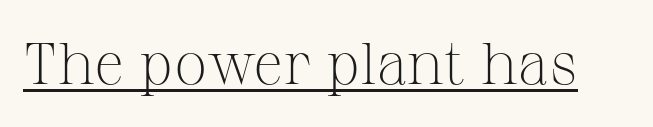
Glance below the letters and you will spot a drawn line. This is roman type, the default non-slanted kind. The passage shown is typed in a proportional face where columns would drift. I'd call this a serif setting — the letters wear small feet. Students, note that the glyphs here touch the page at normal intervals.
